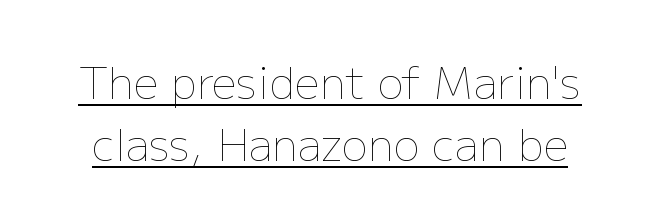
The image shows 44 px thin type, upright; set normal line spacing (1.41x), normal letter spacing, underlined; low stroke contrast and a medium x-height.
